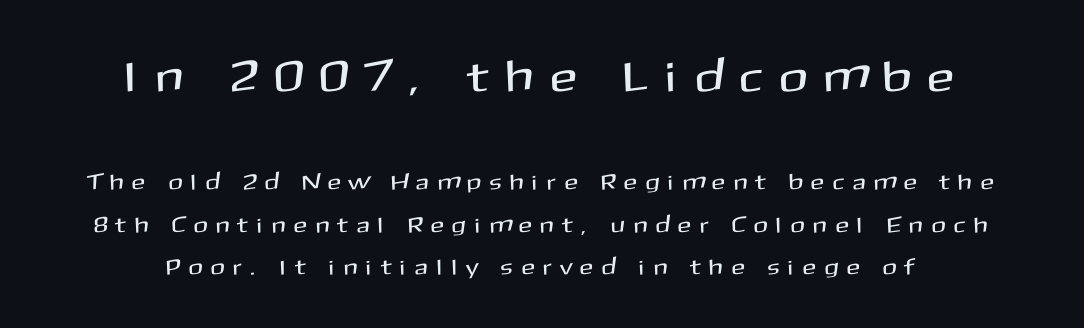
The image shows 44 px sans-serif type, upright; set centered, loose line spacing (1.93x), unusually wide letter spacing (+0.44 em), not underlined; the first (top) block is 2.0x larger; medium stroke contrast and a medium x-height.
